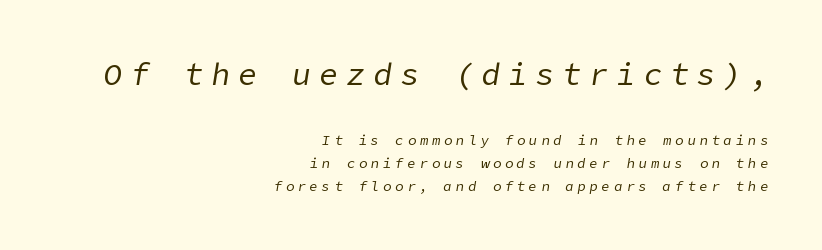
The image shows 31 px regular-weight type, italic (leaning right); set right-aligned, normal line spacing (1.67x), unusually wide letter spacing (+0.27 em), not underlined; the first (top) block is 2.21x larger; low stroke contrast and a medium x-height.
